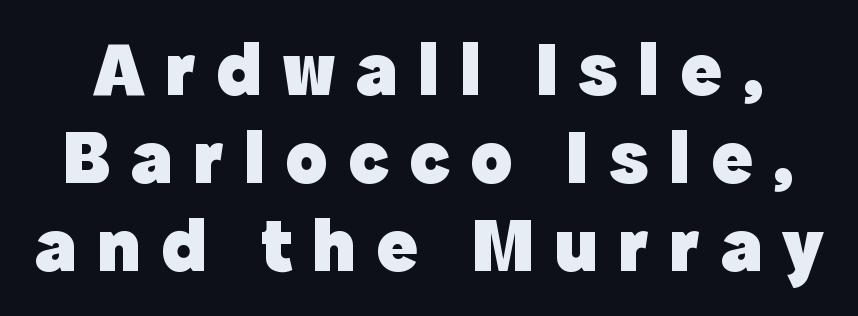
The image shows 77 px heavy sans-serif type, upright; set tight line spacing (1.14x), unusually wide letter spacing (+0.26 em), not underlined; a medium x-height.
